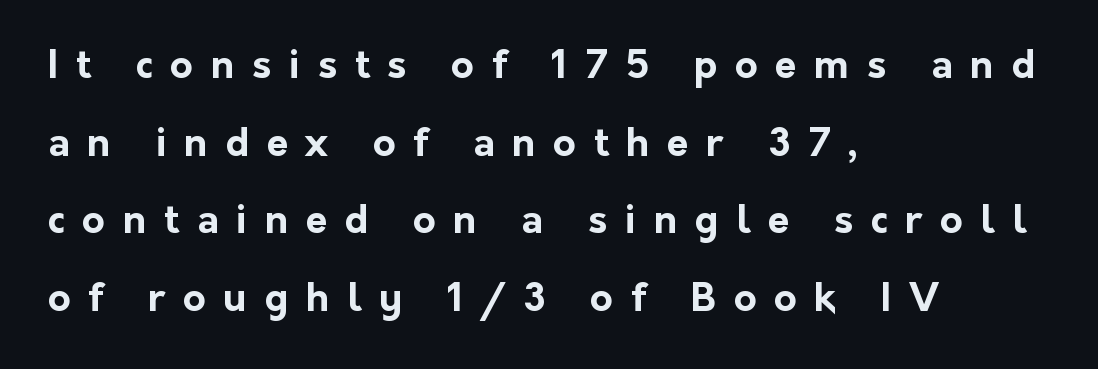
Each word looks stretched out because of the extra space between its letters. To sum up the face: it is a sans, with no serifs. Is there much room between lines? Yes — plenty of vertical air separates them. The gap between lines stays unmarked.
